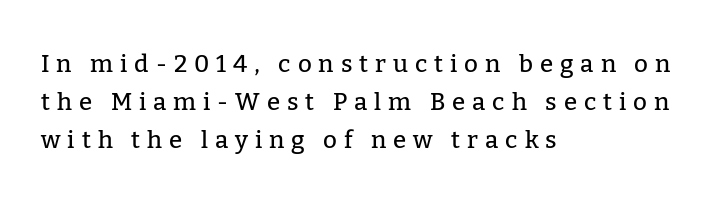
Every row of glyphs begins at an identical x-position on the left. How are the letters spaced? Widely, with obvious added tracking. The axis of the letterforms is exactly vertical. Clear beneath every line of the passage. A normal amount of white space separates one row of letters from the next.
